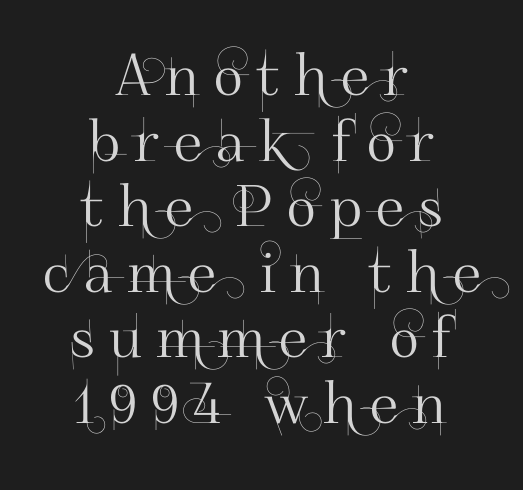
Q: Is the text italic (slanted)? A: No, it is upright.
Q: Is the typeface a serif or a sans-serif typeface? A: Sans-serif.
Q: Is the text underlined? A: No.
Q: How is the paragraph aligned? A: Centered.
Q: Is the spacing between letters normal or unusually wide? A: Unusually wide.
Q: Is the spacing between lines tight, normal or loose? A: Tight.
Q: Width (condensed, normal, or wide)? A: Normal.
Q: Stroke contrast? A: High.
Q: x-height? A: Small.
Q: Monospaced? A: No.
